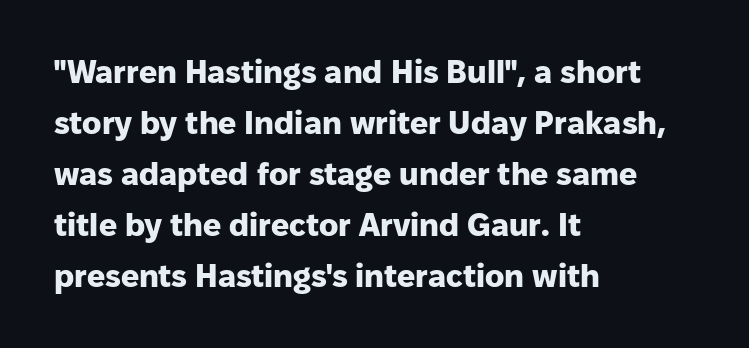
The image shows 32 px heavy sans-serif type, upright; set left-aligned, normal line spacing (1.59x), normal letter spacing, not underlined; low stroke contrast and a medium x-height.
